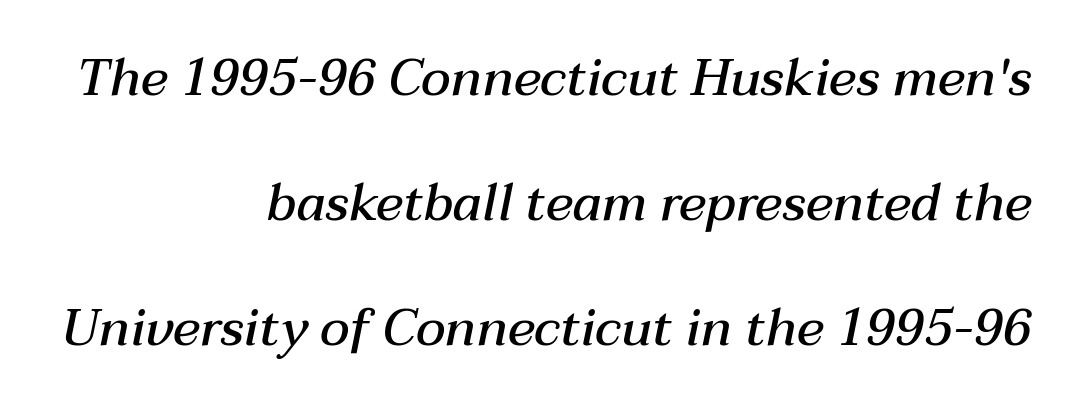
Summary of vertical rhythm: relaxed, with wide interline spacing. Tall strokes in this sample are angled rather than plumb. You could not count columns in this text — the font is proportionally spaced. If you drew a ruler down the right edge, every line would touch it.
